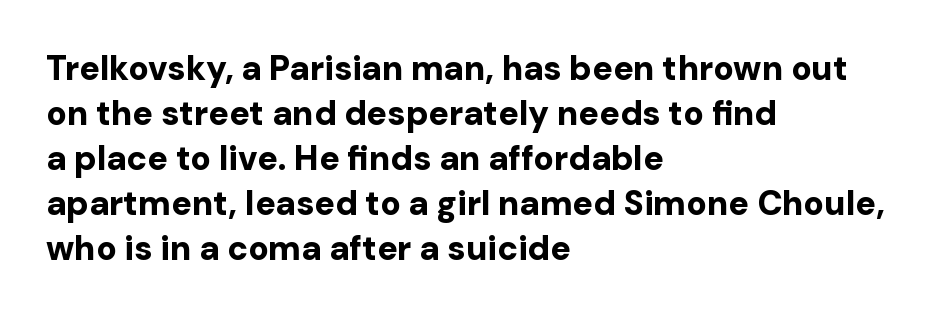
{"serif": "no", "italic": "no", "bold": "yes", "weight": "bold", "width": "normal", "stroke_contrast": "low", "x_height": "medium", "monospaced": "no", "underline": "no", "align": "left", "line_spacing": "normal", "line_spacing_ratio": 1.32, "letter_spacing": "normal", "letter_spacing_em": 0.0, "glyph_px": 34}
